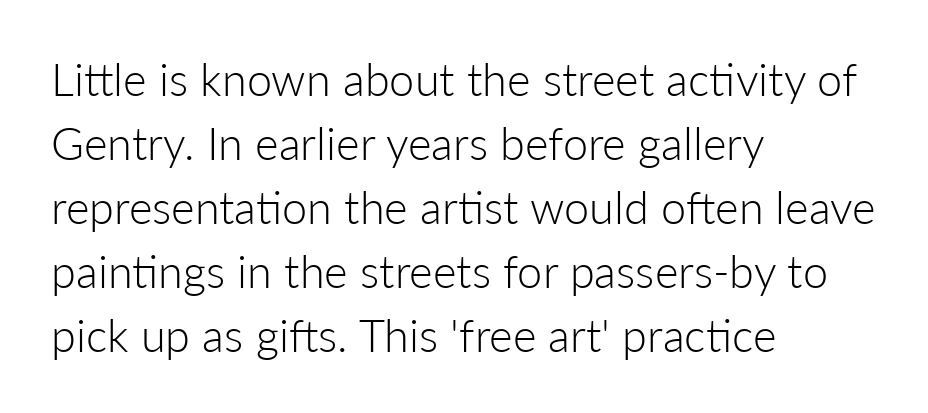
{"serif": "no", "italic": "no", "bold": "no", "weight": "light", "width": "normal", "stroke_contrast": "low", "x_height": "medium", "monospaced": "no", "underline": "no", "align": "left", "line_spacing": "normal", "line_spacing_ratio": 1.42, "letter_spacing": "normal", "letter_spacing_em": 0.0, "glyph_px": 45}
